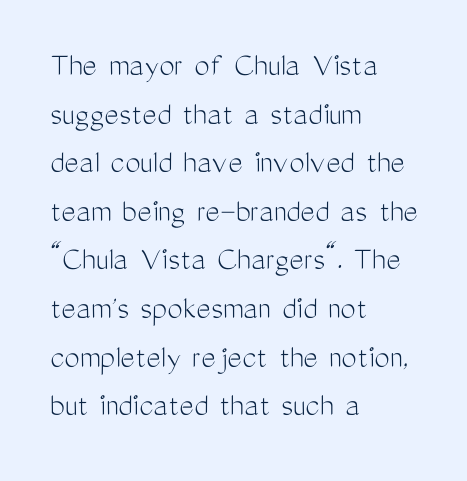
{"serif": "no", "italic": "no", "bold": "no", "weight": "light", "width": "condensed", "stroke_contrast": "medium", "x_height": "medium", "monospaced": "no", "underline": "no", "align": "left", "line_spacing": "normal", "line_spacing_ratio": 1.43, "letter_spacing": "normal", "letter_spacing_em": 0.0, "glyph_px": 34}
